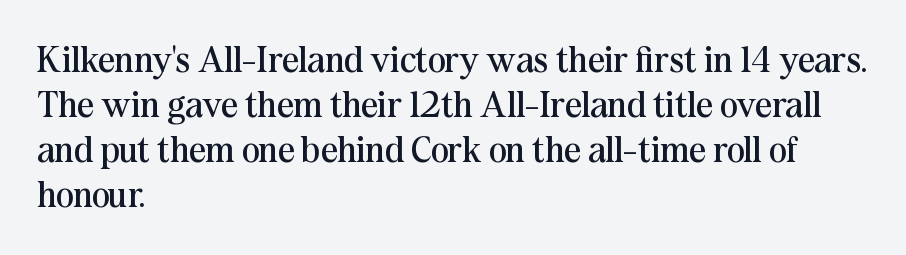
{"serif": "yes", "italic": "no", "bold": "no", "weight": "regular", "width": "normal", "stroke_contrast": "medium", "x_height": "medium", "monospaced": "no", "underline": "no", "align": "left", "line_spacing_ratio": 1.22, "letter_spacing": "normal", "letter_spacing_em": 0.0, "glyph_px": 37}
